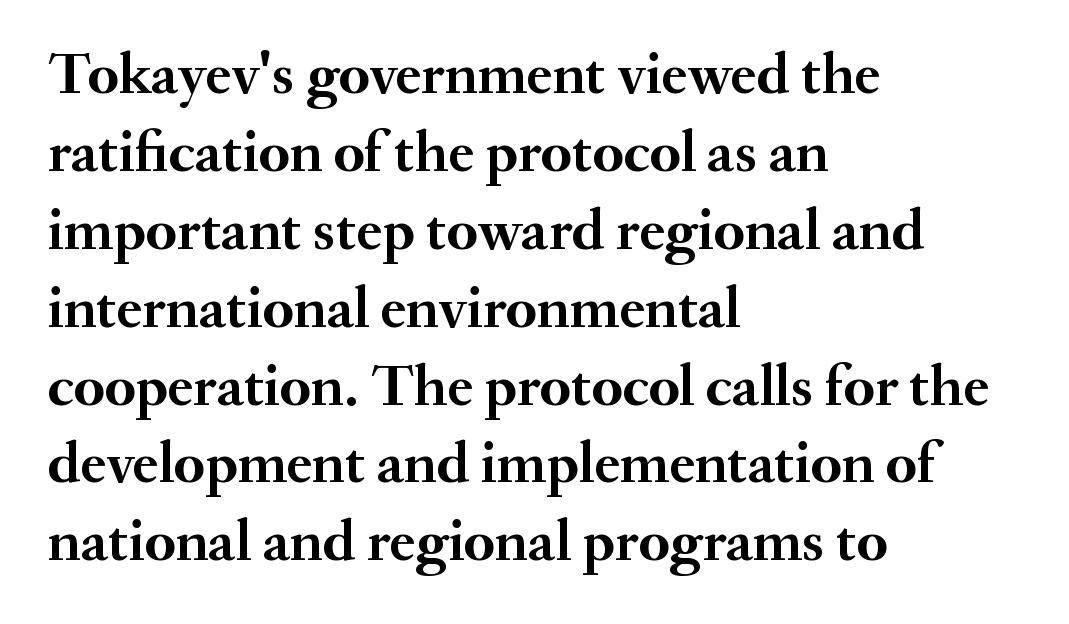
The image shows 59 px semibold serif type, upright; set left-aligned, normal line spacing (1.32x), normal letter spacing, not underlined; medium stroke contrast and a small x-height.
